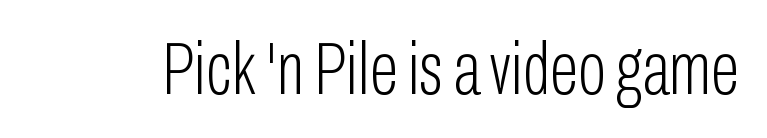
The image shows 75 px light, condensed sans-serif type, upright; set normal letter spacing, not underlined; low stroke contrast and a medium x-height.
